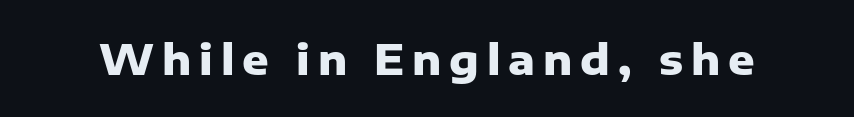
{"serif": "no", "italic": "no", "bold": "yes", "weight": "heavy", "width": "normal", "stroke_contrast": "low", "x_height": "medium", "monospaced": "no", "underline": "no", "glyph_px": 41}
